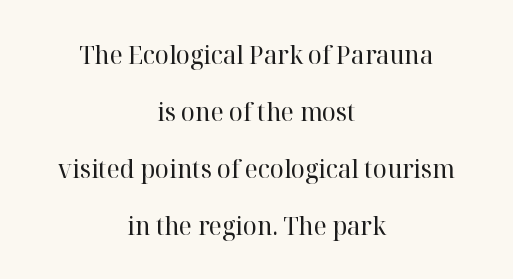
The image shows 26 px text type, upright; set centered, loose line spacing (2.19x), normal letter spacing, not underlined.
